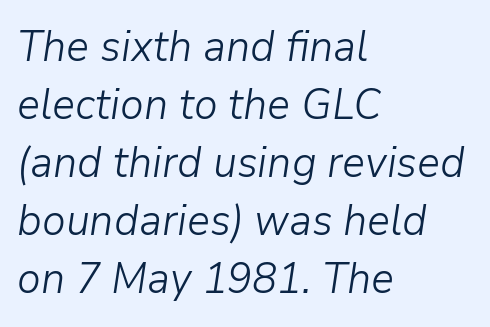
The image shows 43 px light type, italic (leaning right); set left-aligned, normal line spacing (1.35x), normal letter spacing, not underlined; low stroke contrast and a medium x-height.
